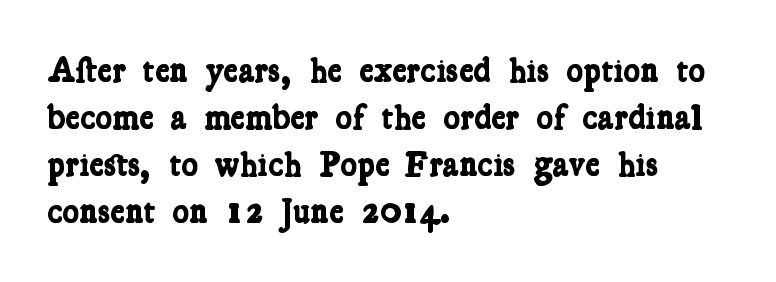
{"serif": "yes", "bold": "yes", "weight": "bold", "width": "condensed", "stroke_contrast": "low", "x_height": "medium", "monospaced": "no", "underline": "no", "align": "left", "line_spacing": "normal", "line_spacing_ratio": 1.34, "letter_spacing": "normal", "letter_spacing_em": 0.0, "glyph_px": 35}
